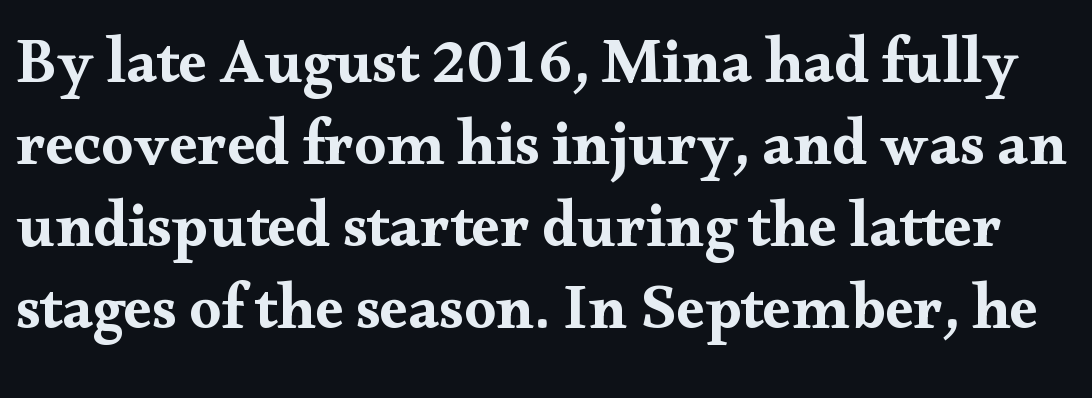
The image shows 63 px wide serif type, upright; set normal line spacing (1.3x), normal letter spacing, not underlined; medium stroke contrast and a small x-height.
